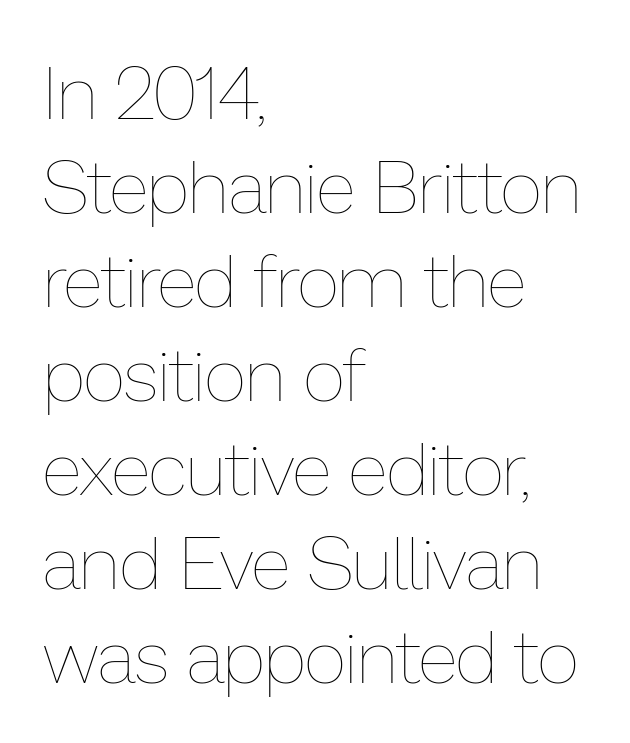
{"italic": "no", "bold": "no", "weight": "thin", "width": "normal", "stroke_contrast": "low", "x_height": "medium", "monospaced": "no", "underline": "no", "align": "left", "line_spacing": "normal", "line_spacing_ratio": 1.27, "letter_spacing": "normal", "letter_spacing_em": 0.0, "glyph_px": 74}
